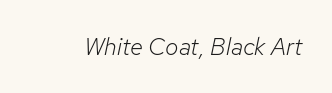
Q: Is the text bold? A: No.
Q: Is the text italic (slanted)? A: Yes, it leans right by about 12 degrees.
Q: Is the text underlined? A: No.
Q: Is the spacing between letters normal or unusually wide? A: Normal.
